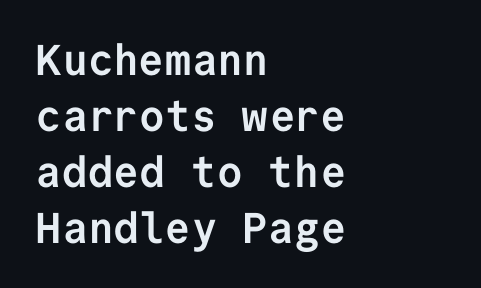
{"serif": "no", "italic": "no", "bold": "yes", "weight": "semibold", "width": "normal", "stroke_contrast": "low", "x_height": "medium", "monospaced": "yes", "underline": "no", "align": "left", "line_spacing": "normal", "line_spacing_ratio": 1.3, "letter_spacing": "normal", "letter_spacing_em": 0.0, "glyph_px": 43}
